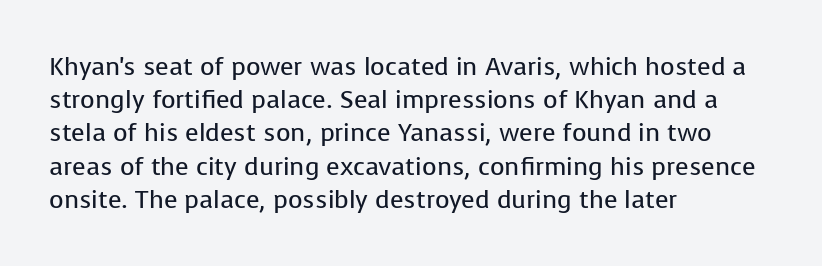
{"italic": "no", "bold": "no", "underline": "no", "align": "left", "line_spacing": "normal", "line_spacing_ratio": 1.33, "letter_spacing": "normal", "letter_spacing_em": 0.0, "glyph_px": 25}
